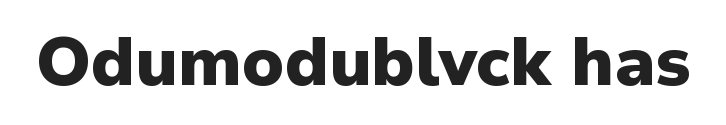
{"serif": "no", "italic": "no", "bold": "yes", "weight": "heavy", "width": "normal", "stroke_contrast": "low", "x_height": "medium", "monospaced": "no", "underline": "no", "letter_spacing": "normal", "letter_spacing_em": 0.0, "glyph_px": 68}
